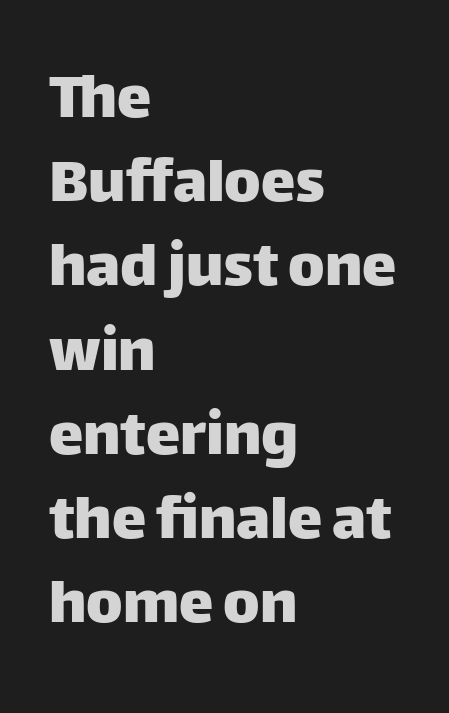
{"serif": "no", "italic": "no", "width": "normal", "stroke_contrast": "low", "x_height": "large", "monospaced": "no", "underline": "no", "align": "left", "line_spacing_ratio": 1.22, "letter_spacing": "normal", "letter_spacing_em": 0.0, "glyph_px": 69}
